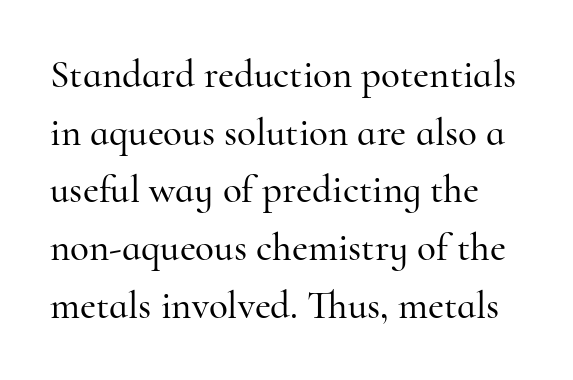
{"serif": "yes", "italic": "no", "width": "normal", "stroke_contrast": "high", "x_height": "small", "monospaced": "no", "underline": "no", "line_spacing": "normal", "line_spacing_ratio": 1.48, "letter_spacing": "normal", "letter_spacing_em": 0.0, "glyph_px": 39}
